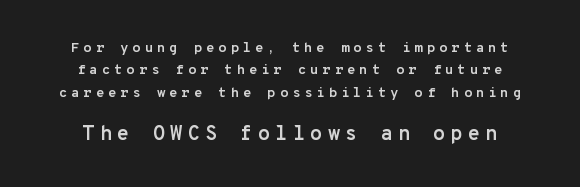
{"italic": "no", "bold": "yes", "underline": "no", "align": "center", "line_spacing": "normal", "line_spacing_ratio": 1.59, "letter_spacing": "wide", "letter_spacing_em": 0.26, "larger_block": "second", "size_ratio": 1.43, "glyph_px": 20}
